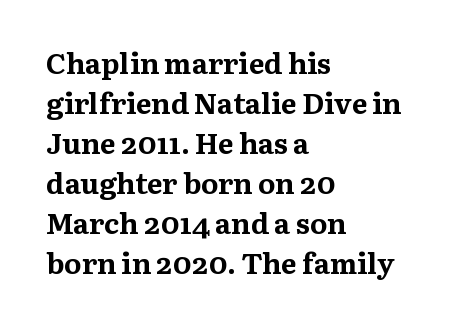
Q: Is the text bold? A: Yes.
Q: Is the text italic (slanted)? A: No, it is upright.
Q: Is the typeface a serif or a sans-serif typeface? A: Serif.
Q: Is the text underlined? A: No.
Q: How is the paragraph aligned? A: Left-aligned.
Q: Is the spacing between letters normal or unusually wide? A: Normal.
Q: Is the spacing between lines tight, normal or loose? A: Normal.
Q: Width (condensed, normal, or wide)? A: Normal.
Q: Stroke contrast? A: Medium.
Q: x-height? A: Medium.
Q: Monospaced? A: No.
